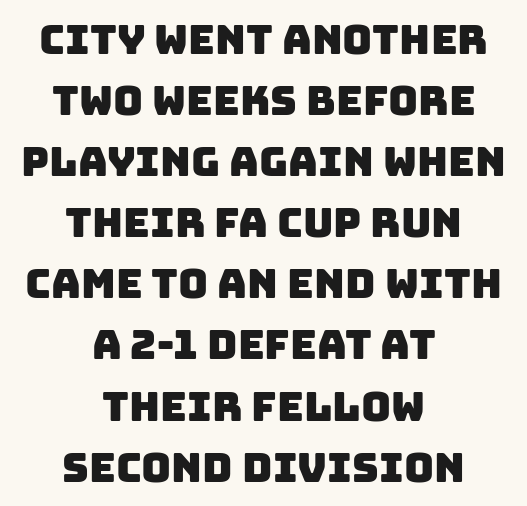
Regarding leading, the lines here are spaced in the standard way. Descender tails drop into unmarked territory. No extra tracking has been applied to these lines. Observe the absence of serifs on each vertical stroke in this sample. Teacher's note: observe the equal gaps on both sides — that is centered alignment.
